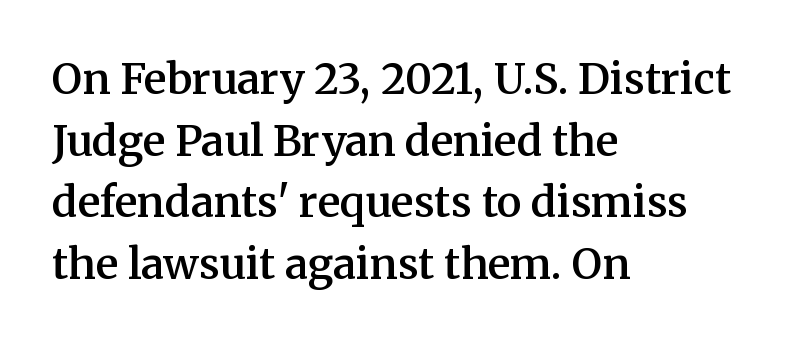
The image shows 42 px semibold serif type, upright; set left-aligned, normal line spacing (1.47x), normal letter spacing, not underlined; medium stroke contrast and a medium x-height.
